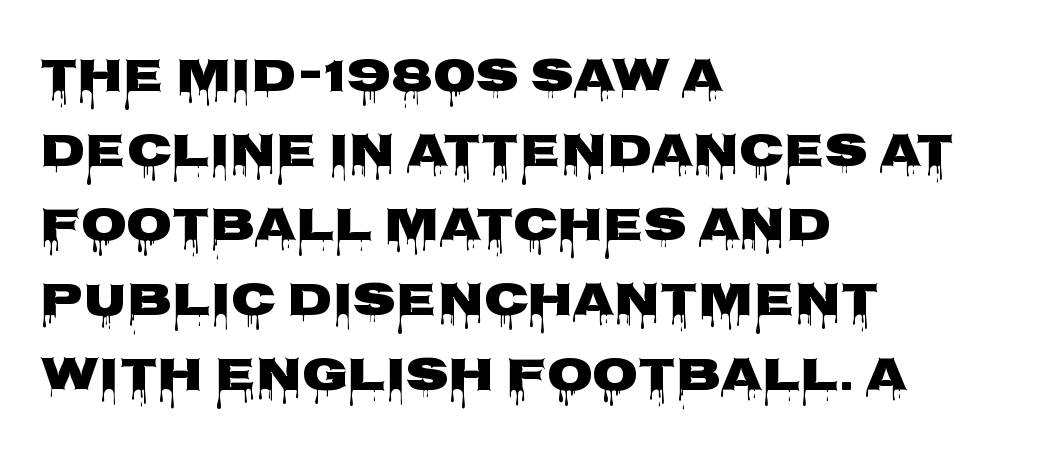
The image shows 47 px heavy, wide sans-serif type, upright; set left-aligned, normal line spacing (1.59x), normal letter spacing, not underlined; low stroke contrast and a large x-height.
